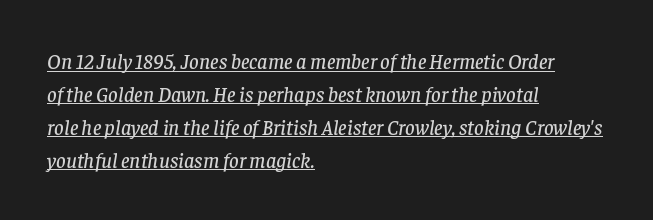
Q: Is the text italic (slanted)? A: Yes, it leans right by about 8 degrees.
Q: Is the text underlined? A: Yes.
Q: How is the paragraph aligned? A: Left-aligned.
Q: Is the spacing between letters normal or unusually wide? A: Normal.
Q: Is the spacing between lines tight, normal or loose? A: Normal.
